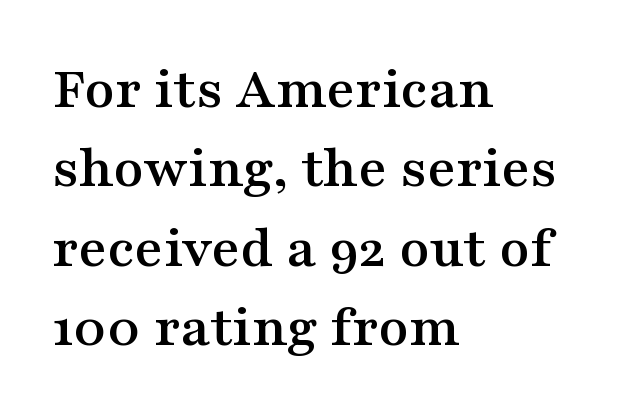
Q: Is the text italic (slanted)? A: No, it is upright.
Q: Is the typeface a serif or a sans-serif typeface? A: Serif.
Q: Is the text underlined? A: No.
Q: How is the paragraph aligned? A: Left-aligned.
Q: Is the spacing between letters normal or unusually wide? A: Normal.
Q: Is the spacing between lines tight, normal or loose? A: Normal.
Q: Width (condensed, normal, or wide)? A: Wide.
Q: Stroke contrast? A: Medium.
Q: x-height? A: Medium.
Q: Monospaced? A: No.
